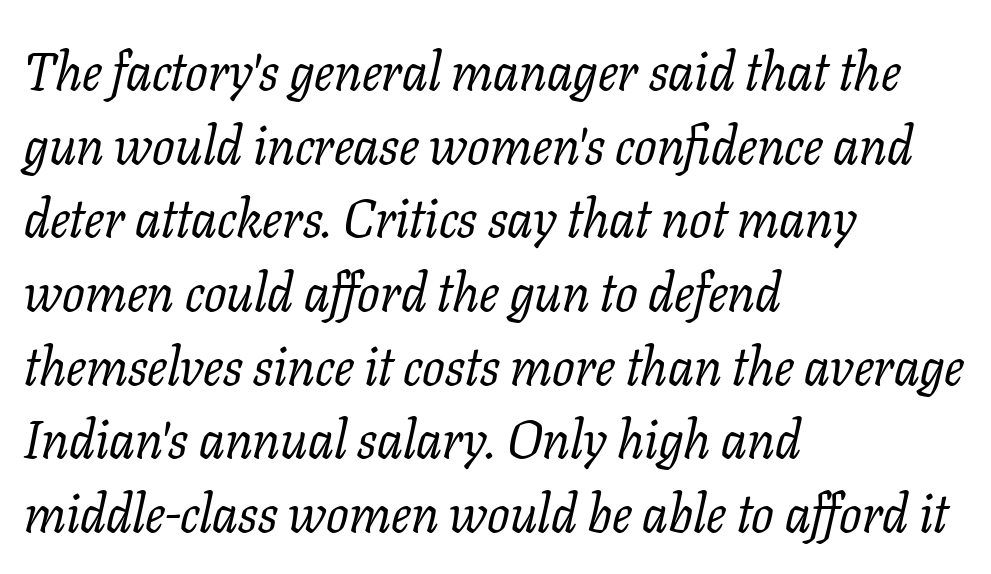
Q: Is the text bold? A: No.
Q: Is the text italic (slanted)? A: Yes, it leans right by about 11 degrees.
Q: Is the typeface a serif or a sans-serif typeface? A: Serif.
Q: Is the text underlined? A: No.
Q: How is the paragraph aligned? A: Left-aligned.
Q: Is the spacing between letters normal or unusually wide? A: Normal.
Q: Is the spacing between lines tight, normal or loose? A: Normal.
Q: Width (condensed, normal, or wide)? A: Normal.
Q: Stroke contrast? A: Low.
Q: x-height? A: Medium.
Q: Monospaced? A: No.
